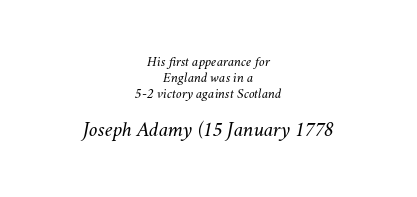
The passage shown stacks its lines with hardly any gap. Beneath every word, the page is bare. In this sample the second text group is rendered at the bigger scale. Is this a heavy cut? Hardly; it is regular or lighter. Designer's note — italics engaged. Reading down the block, each line starts at a different indent, mirrored at its end.
